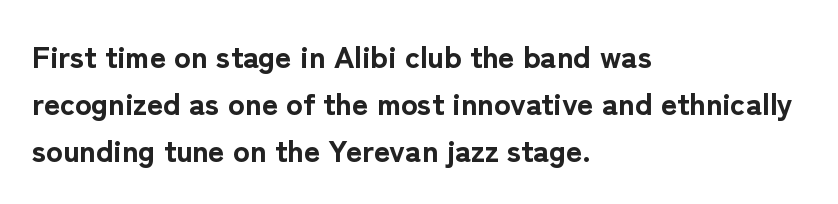
The image shows 31 px bold sans-serif type, upright; set left-aligned, normal line spacing (1.52x), normal letter spacing, not underlined; low stroke contrast and a medium x-height.
